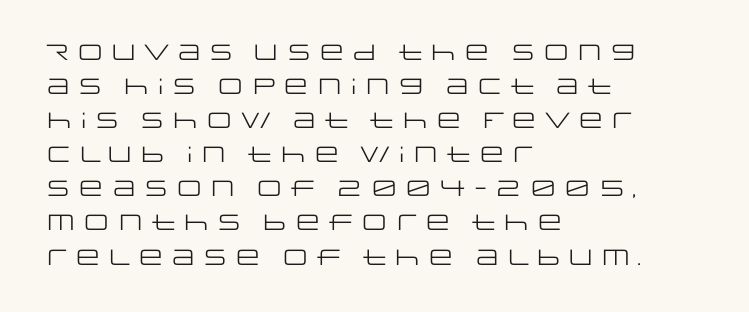
The image shows 22 px text type, upright; set left-aligned, normal line spacing (1.55x), normal letter spacing, not underlined.
